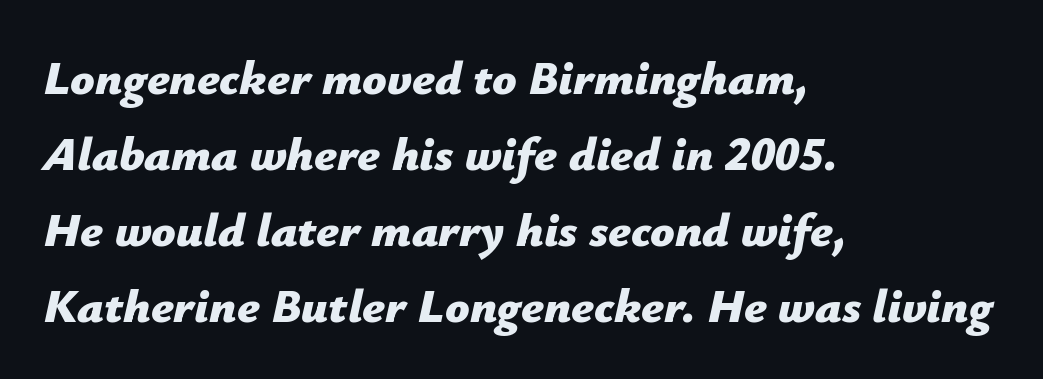
A typesetter would call this proportional, since set widths differ per character. Look at the tracking — it's just the regular setting, nothing added. A clean baseline with only descenders dipping below it. Bold? Absolutely — the strokes are thick and heavy. The rendering anchors every line to the left-hand side. In terms of leading, this rendering sits right in the middle.
